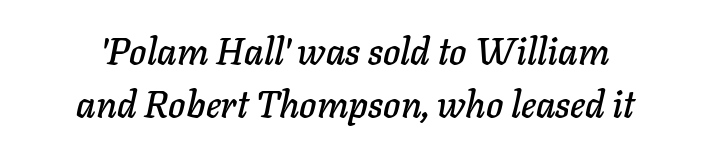
{"italic": "yes", "lean": "right", "slant_degrees": 11, "width": "normal", "stroke_contrast": "low", "x_height": "medium", "monospaced": "no", "underline": "no", "align": "center", "line_spacing": "normal", "line_spacing_ratio": 1.42, "letter_spacing": "normal", "letter_spacing_em": 0.0, "glyph_px": 37}
